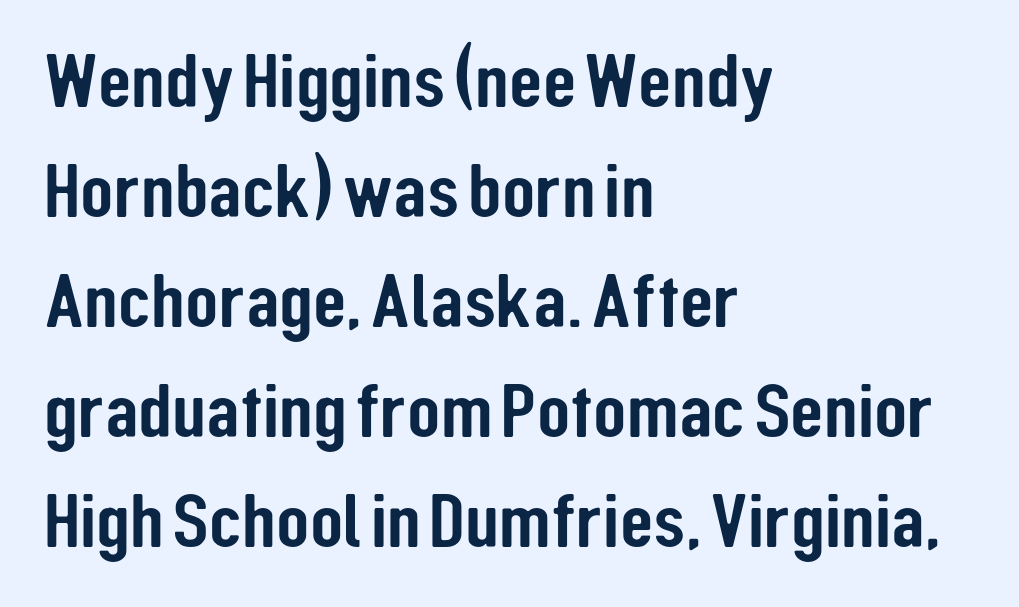
The image shows 77 px condensed sans-serif type, upright; set left-aligned, normal line spacing (1.43x), normal letter spacing, not underlined; low stroke contrast and a medium x-height.
